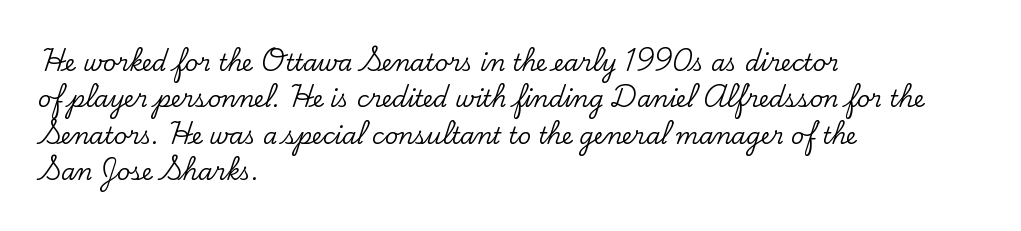
Honestly, the letter spacing is just normal — you wouldn't notice it. Short and long lines alike share a common starting point at left. Any mark beneath the type? The region is blank. Interline gaps are of average width in this sample.
